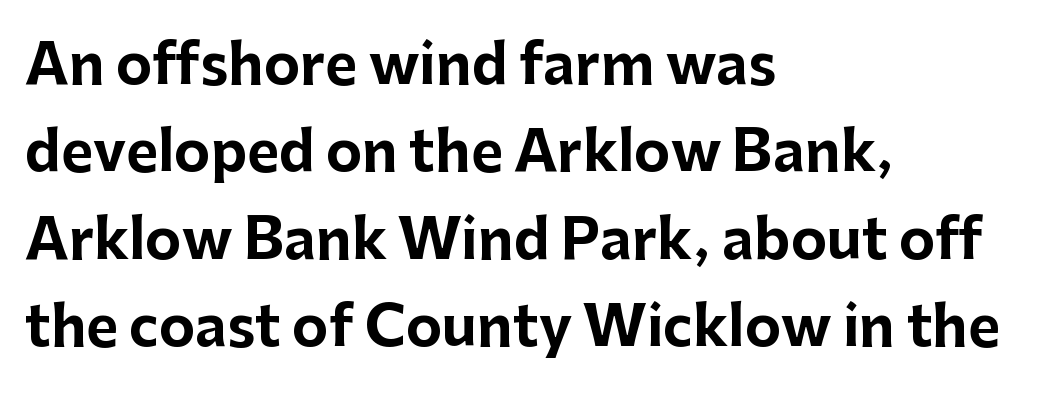
The image shows 55 px bold sans-serif type, upright; set left-aligned, normal line spacing (1.59x), normal letter spacing, not underlined; low stroke contrast and a medium x-height.
